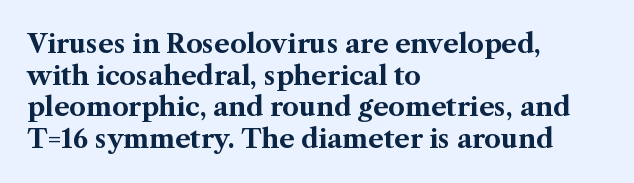
I'd describe the lettering as bold — thick and assertive. Words appear dense and cohesive because spacing is normal. Reading down the block, your eye returns to a fixed left position each line. The lettering holds an erect, upright posture throughout. Descender tails drop into unmarked territory.
